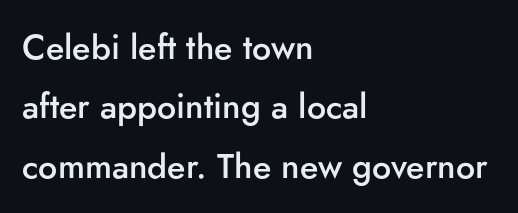
Each letter keeps its own natural width here, so spacing adapts to shape. Clear beneath every line of the passage. What kind of face is this? One without serifs — a sans. It's the straight-up-and-down kind of type.
